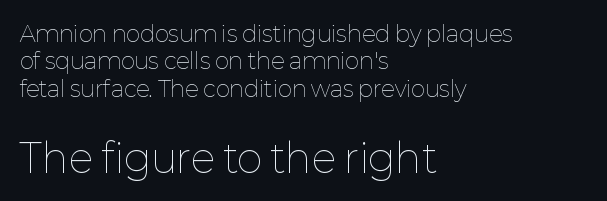
{"italic": "no", "bold": "no", "weight": "thin", "width": "normal", "stroke_contrast": "low", "x_height": "medium", "monospaced": "no", "underline": "no", "align": "left", "line_spacing": "normal", "line_spacing_ratio": 1.25, "letter_spacing": "normal", "letter_spacing_em": 0.0, "larger_block": "second", "size_ratio": 1.77, "glyph_px": 39}
